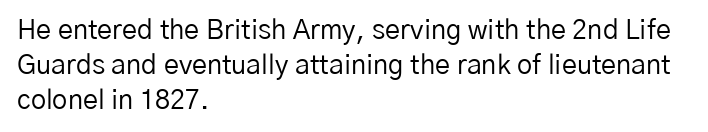
The image shows 27 px text type, upright; set left-aligned, normal line spacing (1.29x), normal letter spacing, not underlined.
